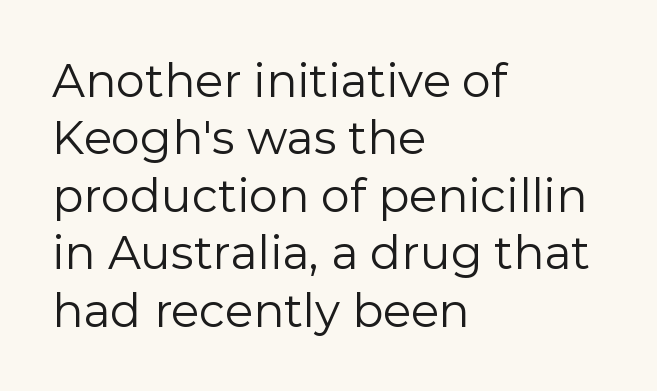
{"serif": "no", "italic": "no", "bold": "no", "weight": "regular", "width": "normal", "x_height": "medium", "monospaced": "no", "underline": "no", "align": "left", "line_spacing": "normal", "line_spacing_ratio": 1.25, "letter_spacing": "normal", "letter_spacing_em": 0.0, "glyph_px": 46}
